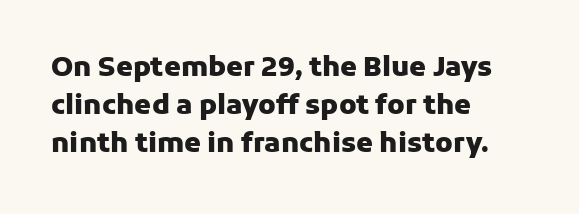
The image shows 27 px bold type, upright; set left-aligned, normal line spacing (1.4x), normal letter spacing, not underlined.
